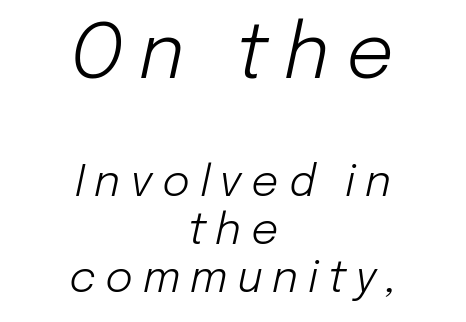
{"italic": "yes", "lean": "right", "slant_degrees": 12, "bold": "no", "weight": "light", "width": "normal", "stroke_contrast": "low", "x_height": "medium", "monospaced": "no", "underline": "no", "align": "center", "line_spacing": "tight", "line_spacing_ratio": 1.12, "letter_spacing": "wide", "letter_spacing_em": 0.22, "larger_block": "first", "size_ratio": 1.74, "glyph_px": 75}
